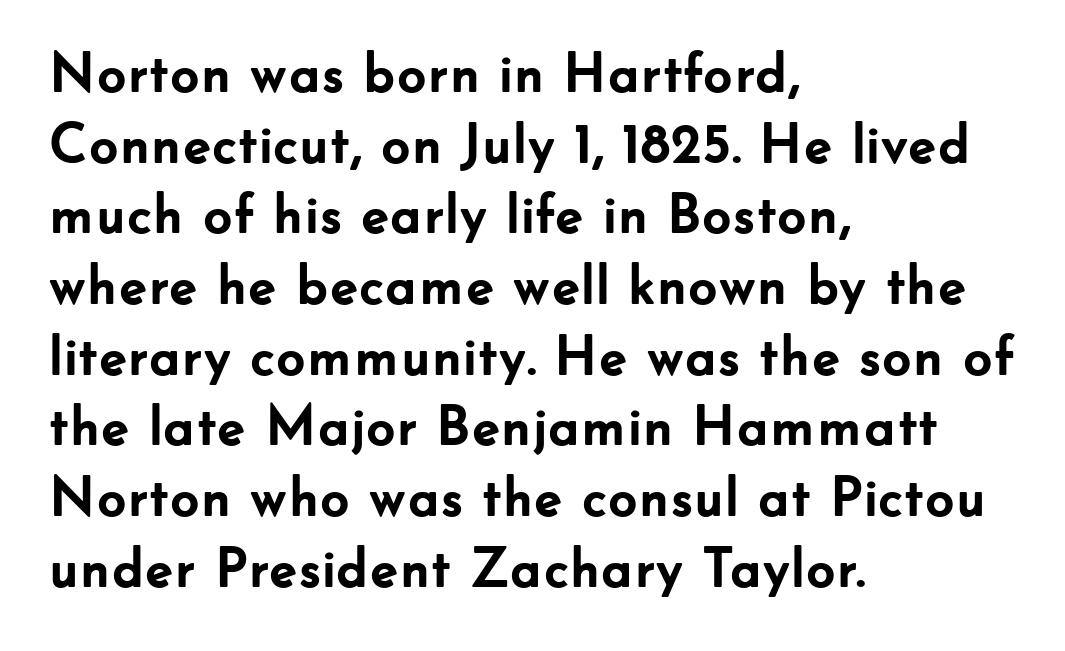
Q: Is the text bold? A: Yes.
Q: Is the text italic (slanted)? A: No, it is upright.
Q: Is the typeface a serif or a sans-serif typeface? A: Sans-serif.
Q: Is the text underlined? A: No.
Q: How is the paragraph aligned? A: Left-aligned.
Q: Is the spacing between letters normal or unusually wide? A: Normal.
Q: Width (condensed, normal, or wide)? A: Normal.
Q: Stroke contrast? A: Low.
Q: x-height? A: Small.
Q: Monospaced? A: No.
